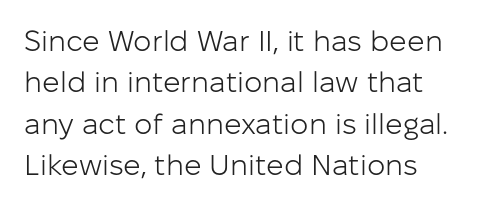
Type style note: lacks serifs. Compared with typical paragraphs, the rows here are spaced about the same. Think of a printed novel: that variable character pitch is what you see here. Nobody touched the tracking dial on this one. The space beneath each line is pristine and unruled. Does the lettering tilt? It doesn't — this is upright.
